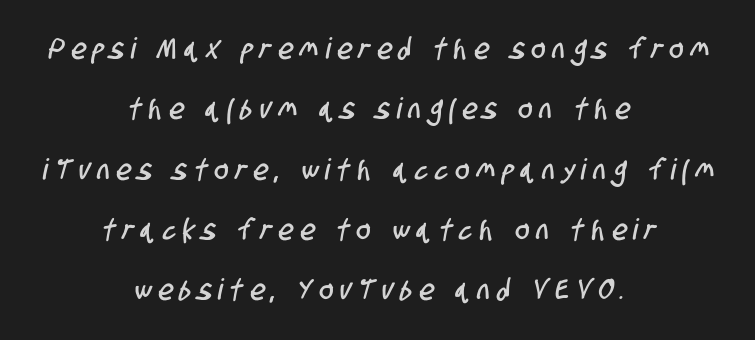
{"serif": "no", "width": "condensed", "stroke_contrast": "low", "x_height": "large", "monospaced": "no", "underline": "no", "align": "center", "line_spacing": "loose", "line_spacing_ratio": 2.08, "letter_spacing": "wide", "letter_spacing_em": 0.26, "glyph_px": 29}
